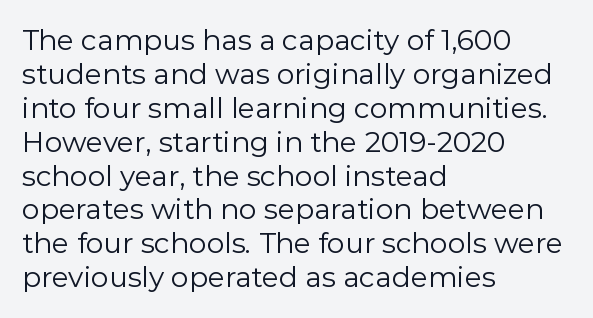
When letters stand straight like this, we call the style roman or upright. Regarding serifs, this sample does without them. The font sits on the lighter half of the weight spectrum, regular included. Spacing verdict: proportional, widths tailored to each character.
